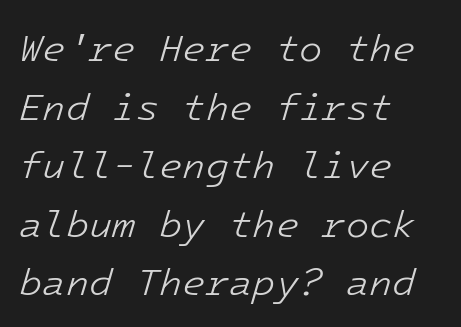
{"italic": "yes", "lean": "right", "slant_degrees": 16, "bold": "no", "weight": "light", "width": "normal", "stroke_contrast": "low", "x_height": "medium", "monospaced": "yes", "underline": "no", "align": "left", "line_spacing": "normal", "line_spacing_ratio": 1.54, "letter_spacing": "normal", "letter_spacing_em": 0.0, "glyph_px": 38}
